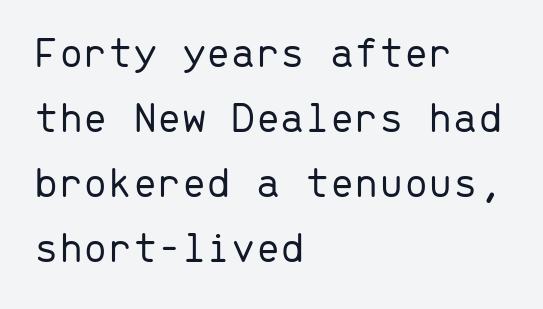
The image shows 44 px light sans-serif type, upright, monospaced; set left-aligned, normal line spacing (1.48x), normal letter spacing, not underlined; low stroke contrast and a medium x-height.
